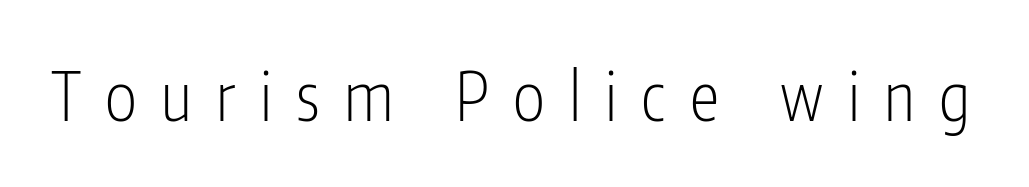
Proportional: the letters do not fall into vertical columns. Posture: vertical. The strip under each line holds only bare page. Letterform terminals end flat and unadorned throughout the passage. No chunkiness to these letters — they're not bold. Display-style spreading of the glyphs; the letterfit is very open.
